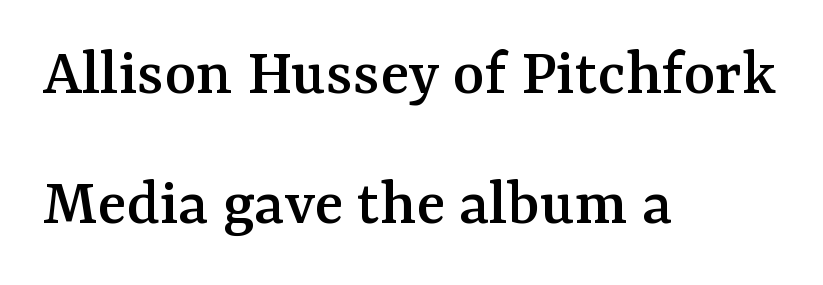
The image shows 68 px serif type, upright; set left-aligned, loose line spacing (1.91x), normal letter spacing, not underlined; medium stroke contrast and a medium x-height.
